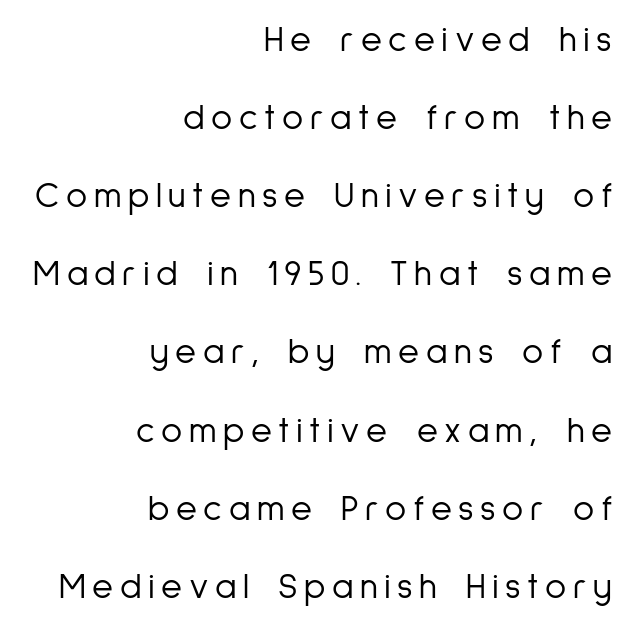
The image shows 36 px light, condensed sans-serif type, upright; set right-aligned, loose line spacing (2.17x), not underlined; low stroke contrast and a medium x-height.
